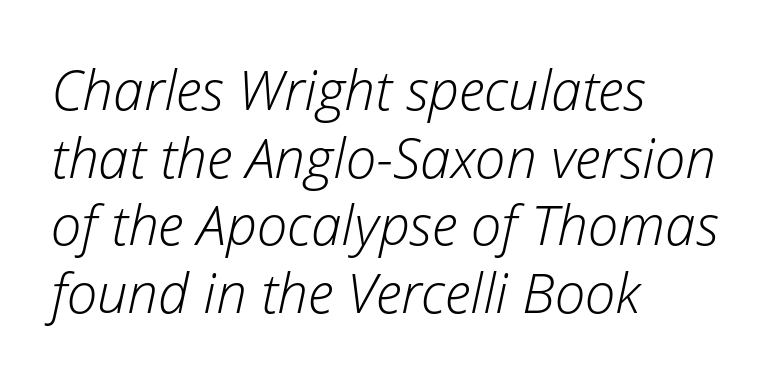
Q: Is the text bold? A: No.
Q: Is the text italic (slanted)? A: Yes, it leans right by about 12 degrees.
Q: Is the text underlined? A: No.
Q: How is the paragraph aligned? A: Left-aligned.
Q: Is the spacing between letters normal or unusually wide? A: Normal.
Q: Width (condensed, normal, or wide)? A: Normal.
Q: Stroke contrast? A: Low.
Q: x-height? A: Medium.
Q: Monospaced? A: No.
